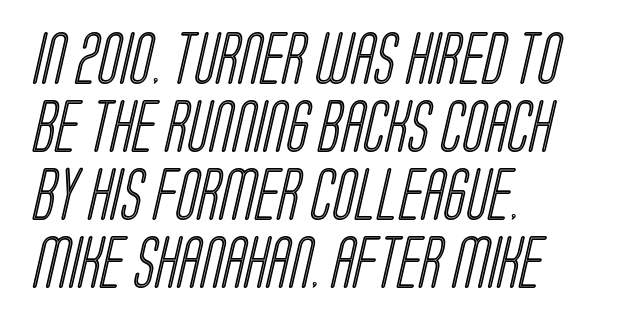
Q: Is the text underlined? A: No.
Q: How is the paragraph aligned? A: Left-aligned.
Q: Is the spacing between letters normal or unusually wide? A: Normal.
Q: Is the spacing between lines tight, normal or loose? A: Normal.
Q: Width (condensed, normal, or wide)? A: Condensed.
Q: x-height? A: Large.
Q: Monospaced? A: No.
